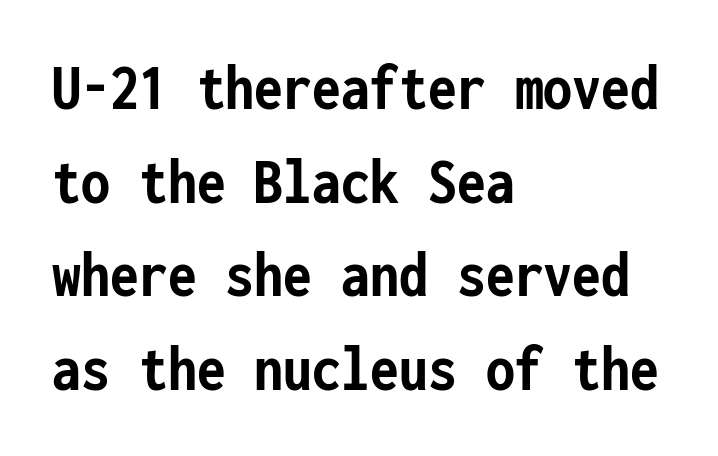
{"serif": "no", "italic": "no", "bold": "yes", "weight": "semibold", "width": "condensed", "stroke_contrast": "low", "x_height": "medium", "monospaced": "yes", "underline": "no", "align": "left", "line_spacing": "normal", "line_spacing_ratio": 1.42, "letter_spacing": "normal", "letter_spacing_em": 0.0, "glyph_px": 66}
